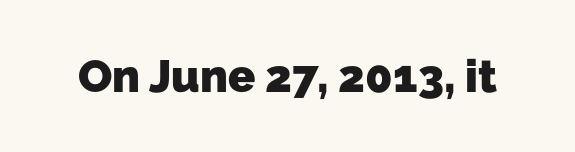
Does extra space separate the letters? No, they use regular spacing. The face used here is proportionally spaced, like ordinary book or web type. The characters look thick and weighty, a clear bold. Check the space under the baseline: it is left empty. The rendering shows plain stroke endings on the letterforms — a sans-serif design.
